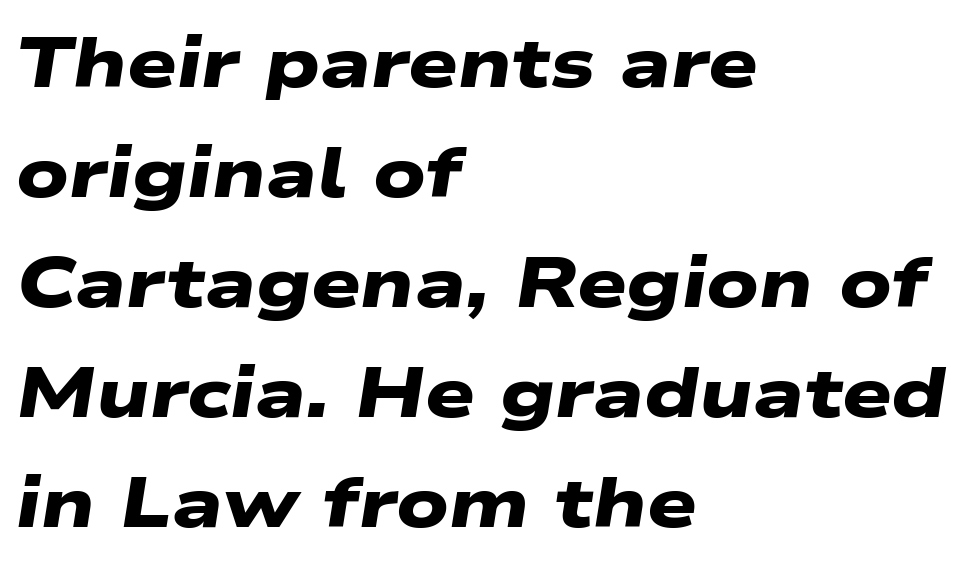
{"serif": "no", "bold": "yes", "weight": "heavy", "width": "wide", "stroke_contrast": "low", "x_height": "medium", "monospaced": "no", "underline": "no", "align": "left", "line_spacing": "normal", "line_spacing_ratio": 1.57, "letter_spacing": "normal", "letter_spacing_em": 0.0, "glyph_px": 70}
